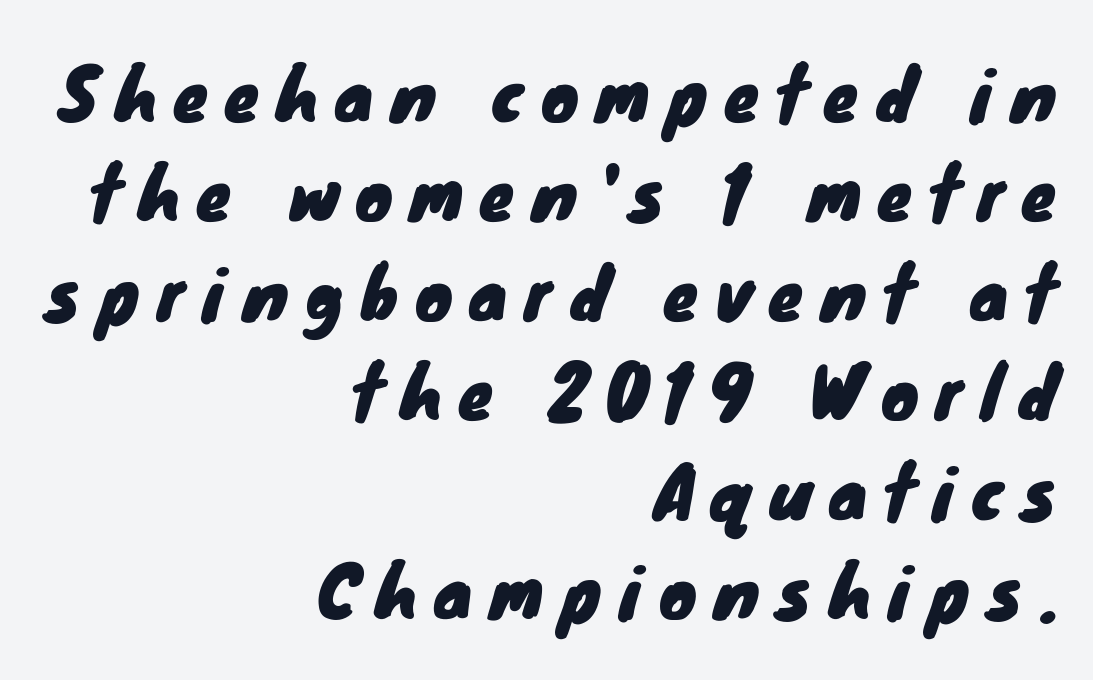
The image shows 70 px sans-serif type; set right-aligned, normal line spacing (1.42x), unusually wide letter spacing (+0.25 em), not underlined; low stroke contrast and a small x-height.
